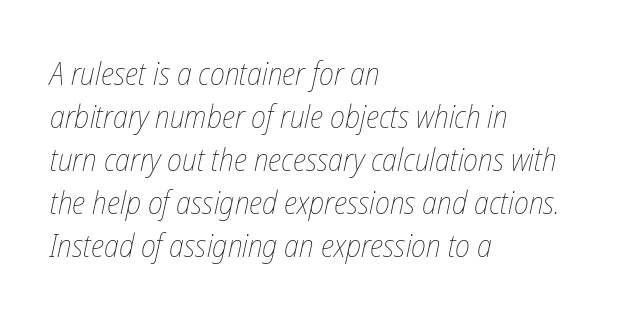
{"italic": "yes", "lean": "right", "slant_degrees": 12, "bold": "no", "weight": "thin", "width": "condensed", "stroke_contrast": "low", "x_height": "medium", "monospaced": "no", "underline": "no", "align": "left", "line_spacing": "normal", "line_spacing_ratio": 1.34, "letter_spacing": "normal", "letter_spacing_em": 0.0, "glyph_px": 32}
